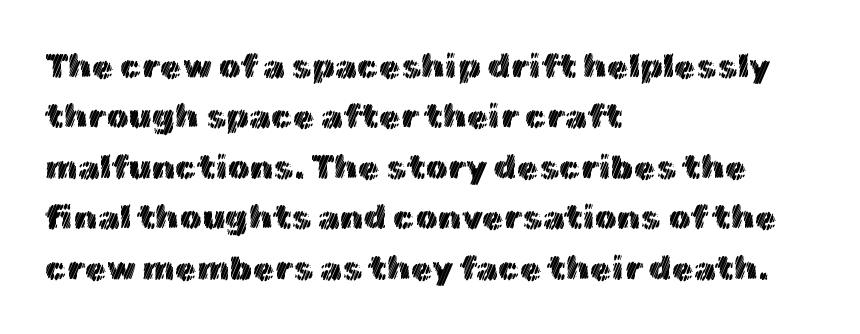
Q: Is the text italic (slanted)? A: No, it is upright.
Q: Is the text underlined? A: No.
Q: How is the paragraph aligned? A: Left-aligned.
Q: Is the spacing between letters normal or unusually wide? A: Normal.
Q: Is the spacing between lines tight, normal or loose? A: Normal.
Q: Width (condensed, normal, or wide)? A: Normal.
Q: x-height? A: Medium.
Q: Monospaced? A: No.
